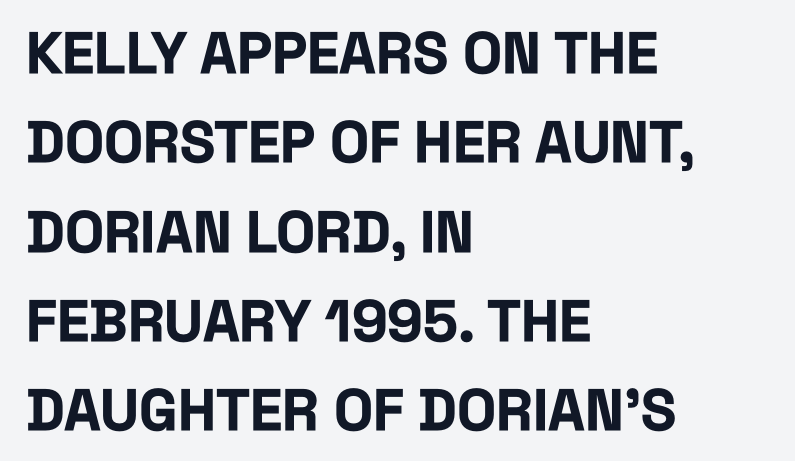
Between one letter and the next there's only the usual sliver of space. Teacher's note: observe the even left margin — that is flush-left alignment. This sample has the flowing, uneven cadence of proportional lettering. The type family on display is of the sans-serif kind. A full-strength bold gives these letters their thick strokes. Tall strokes in this sample are plumb rather than angled.
